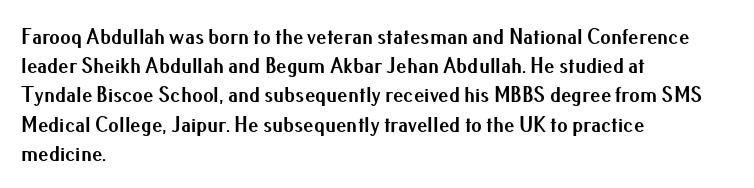
When letters stand straight like this, we call the style roman or upright. Line starts are locked; line ends wander. Quick note: underline off. Words appear dense and cohesive because spacing is normal. A normal amount of white space separates one row of letters from the next.
